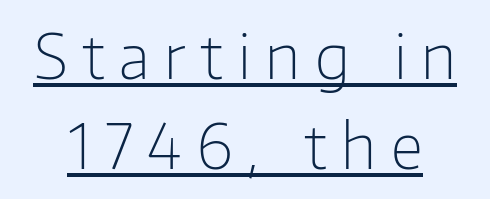
{"serif": "no", "italic": "no", "bold": "no", "weight": "light", "width": "normal", "stroke_contrast": "low", "x_height": "medium", "monospaced": "no", "underline": "yes", "line_spacing": "normal", "line_spacing_ratio": 1.47, "letter_spacing": "wide", "letter_spacing_em": 0.24, "glyph_px": 61}
